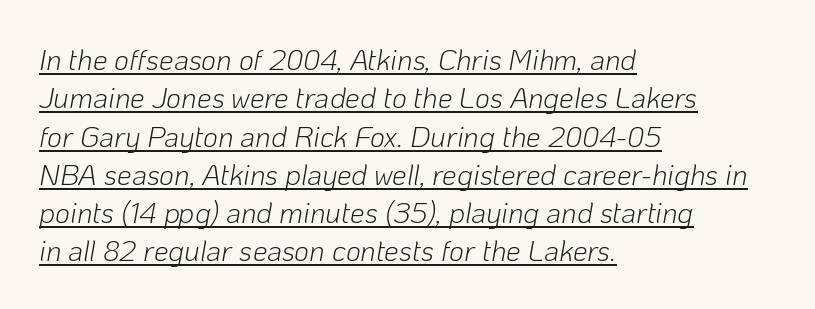
Inter-character spacing is left at the font's built-in metrics. This block has exactly the height ordinary leading produces. These lines are set flush left with a ragged right edge. Compared with undecorated copy, this sample adds a rule below the words. Is this a heavy cut? Hardly; it is regular or lighter. Spacing verdict: proportional, widths tailored to each character.
